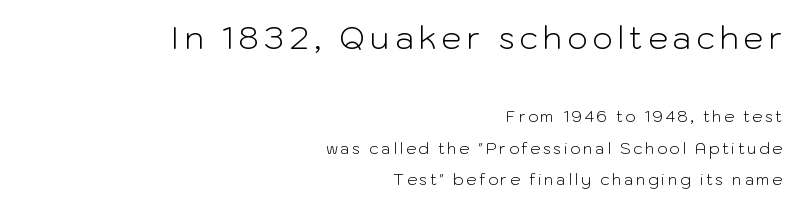
Q: Is the text bold? A: No.
Q: Is the text italic (slanted)? A: No, it is upright.
Q: Is the typeface a serif or a sans-serif typeface? A: Sans-serif.
Q: Is the text underlined? A: No.
Q: How is the paragraph aligned? A: Right-aligned.
Q: Is the spacing between lines tight, normal or loose? A: Loose.
Q: Which block of text is set in a larger size, the first (top) or the second (bottom)? A: The first (top) one.
Q: Width (condensed, normal, or wide)? A: Normal.
Q: Stroke contrast? A: Low.
Q: x-height? A: Medium.
Q: Monospaced? A: No.
